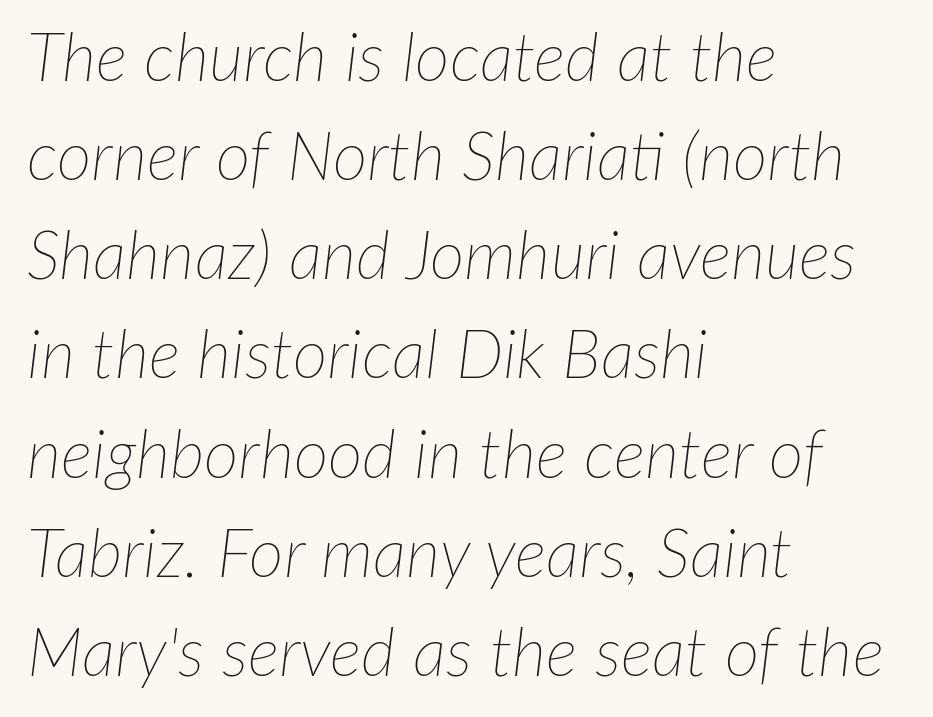
Q: Is the text bold? A: No.
Q: Is the text italic (slanted)? A: Yes, it leans right by about 7 degrees.
Q: Is the text underlined? A: No.
Q: How is the paragraph aligned? A: Left-aligned.
Q: Is the spacing between letters normal or unusually wide? A: Normal.
Q: Is the spacing between lines tight, normal or loose? A: Normal.
Q: Width (condensed, normal, or wide)? A: Normal.
Q: Stroke contrast? A: Low.
Q: x-height? A: Medium.
Q: Monospaced? A: No.
